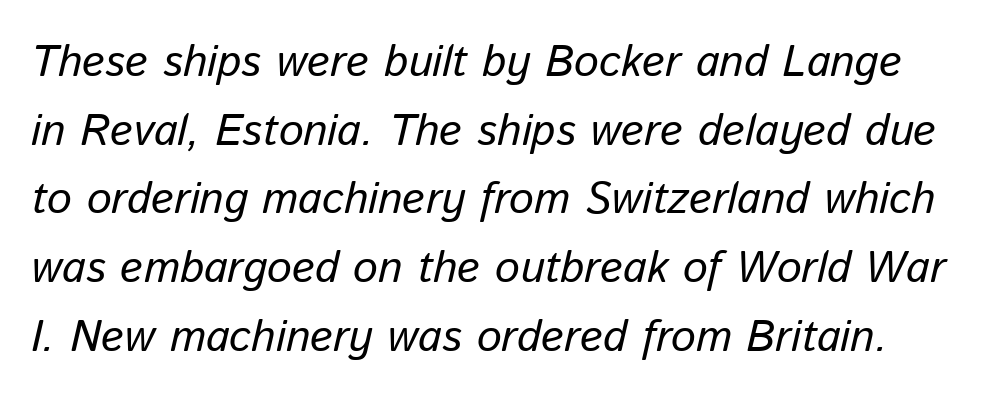
The image shows 44 px text type, italic (leaning right); set normal line spacing (1.56x), normal letter spacing, not underlined; low stroke contrast and a medium x-height.
